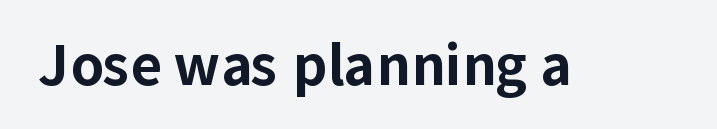
Stroke terminals: plain, sans-serif. Designer's note — italics off, roman on. Each letter keeps its own natural width here, so spacing adapts to shape. No word sits above an underline.
